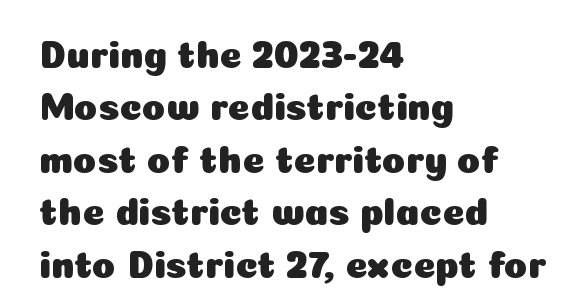
The image shows 38 px sans-serif type, upright; set left-aligned, normal line spacing (1.38x), normal letter spacing, not underlined; low stroke contrast and a medium x-height.
